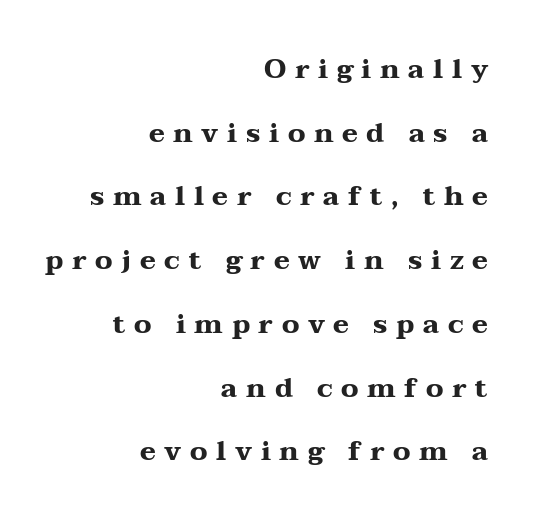
Q: Is the text bold? A: Yes.
Q: Is the text italic (slanted)? A: No, it is upright.
Q: Is the text underlined? A: No.
Q: How is the paragraph aligned? A: Right-aligned.
Q: Is the spacing between letters normal or unusually wide? A: Unusually wide.
Q: Is the spacing between lines tight, normal or loose? A: Loose.
